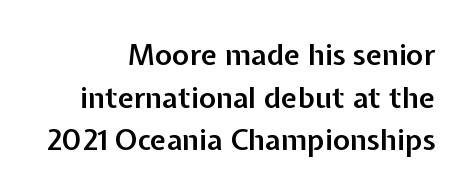
Q: Is the text bold? A: Semi-bold.
Q: Is the text italic (slanted)? A: No, it is upright.
Q: Is the typeface a serif or a sans-serif typeface? A: Sans-serif.
Q: Is the text underlined? A: No.
Q: How is the paragraph aligned? A: Right-aligned.
Q: Is the spacing between letters normal or unusually wide? A: Normal.
Q: Is the spacing between lines tight, normal or loose? A: Normal.
Q: Width (condensed, normal, or wide)? A: Normal.
Q: Stroke contrast? A: Low.
Q: x-height? A: Medium.
Q: Monospaced? A: No.
